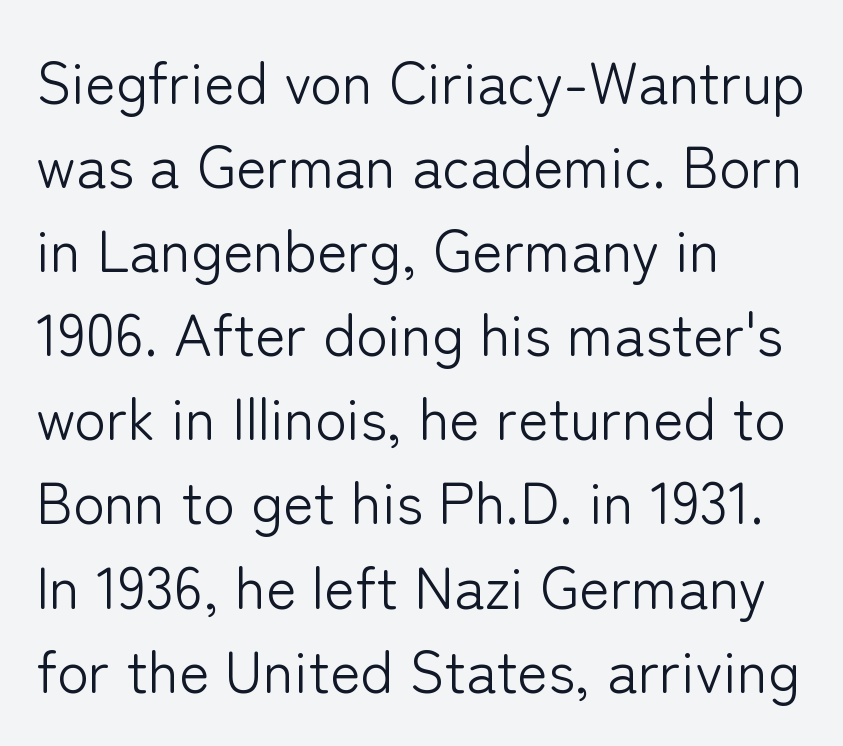
The lettering stays uniformly vertical, giving the passage a roman look. Tracking value appears to be zero — textbook default spacing. The font is comparable to plain body text, perhaps lighter. This sample has the flowing, uneven cadence of proportional lettering.
